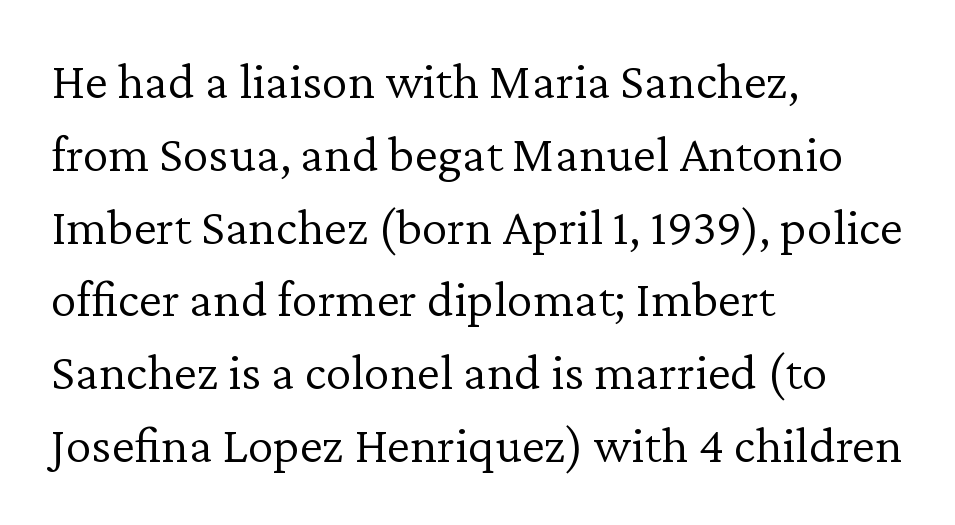
Q: Is the text bold? A: No.
Q: Is the text italic (slanted)? A: No, it is upright.
Q: Is the typeface a serif or a sans-serif typeface? A: Serif.
Q: Is the text underlined? A: No.
Q: How is the paragraph aligned? A: Left-aligned.
Q: Is the spacing between letters normal or unusually wide? A: Normal.
Q: Is the spacing between lines tight, normal or loose? A: Normal.
Q: Width (condensed, normal, or wide)? A: Normal.
Q: Stroke contrast? A: Low.
Q: x-height? A: Medium.
Q: Monospaced? A: No.
